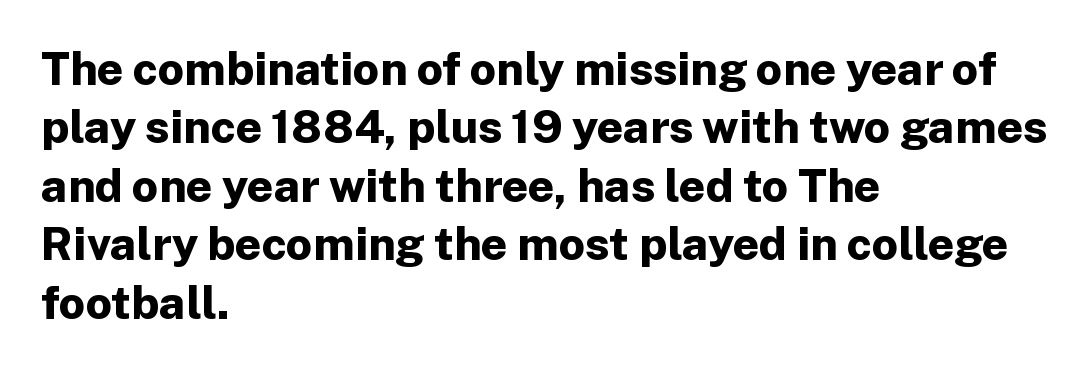
The image shows 46 px bold sans-serif type, upright; set left-aligned, normal line spacing (1.27x), normal letter spacing, not underlined; low stroke contrast and a medium x-height.
